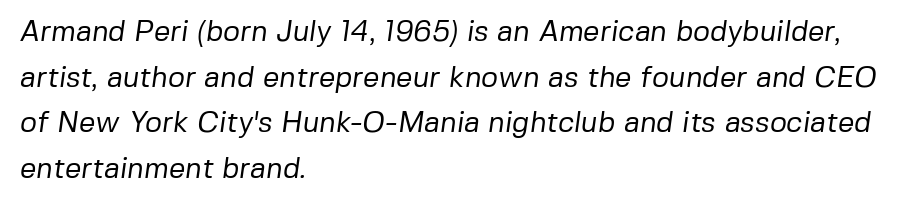
{"serif": "no", "bold": "no", "weight": "regular", "width": "normal", "stroke_contrast": "low", "x_height": "medium", "monospaced": "no", "underline": "no", "align": "left", "line_spacing": "normal", "line_spacing_ratio": 1.57, "letter_spacing": "normal", "letter_spacing_em": 0.0, "glyph_px": 29}
